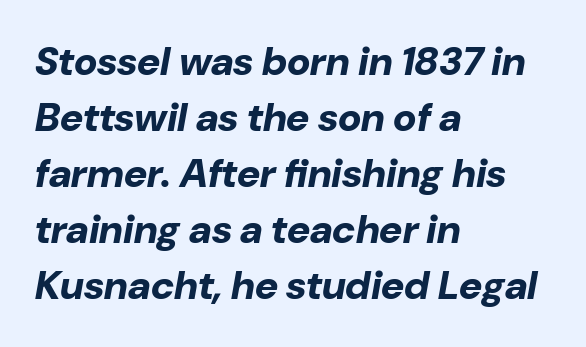
Q: Is the text bold? A: Yes.
Q: Is the text italic (slanted)? A: Yes, it leans right by about 10 degrees.
Q: Is the text underlined? A: No.
Q: How is the paragraph aligned? A: Left-aligned.
Q: Is the spacing between letters normal or unusually wide? A: Normal.
Q: Is the spacing between lines tight, normal or loose? A: Normal.
Q: Width (condensed, normal, or wide)? A: Normal.
Q: Stroke contrast? A: Low.
Q: x-height? A: Medium.
Q: Monospaced? A: No.
